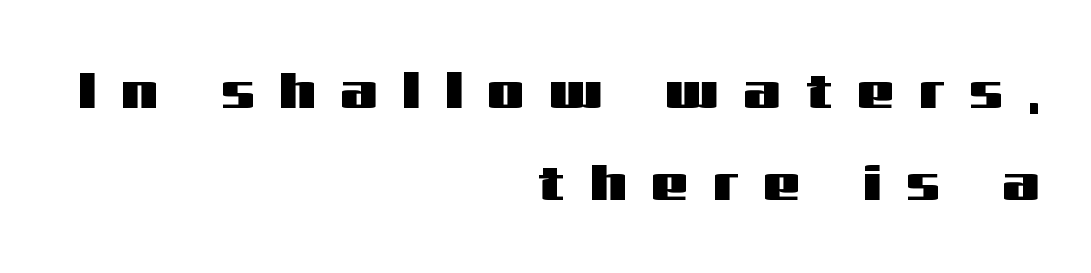
The rendering shows plain stroke endings on the letterforms — a sans-serif design. The letters advance in unequal steps, a hallmark of proportional type. Posture: upright roman. In terms of letterspacing, this is a distinctly airy, spread setting. Reading down the block, your eye finds every line finishing at a fixed right position. No word sits above an underline.
